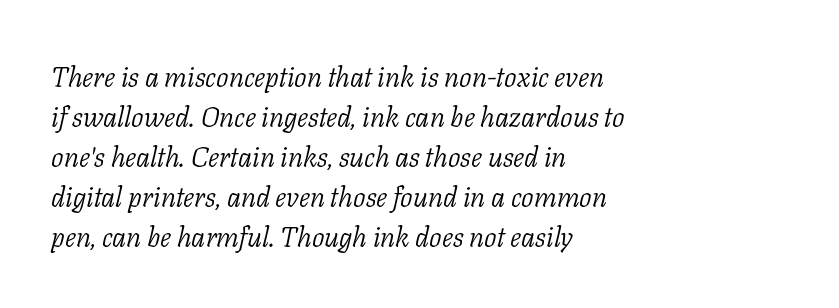
Q: Is the text bold? A: No.
Q: Is the text italic (slanted)? A: Yes, it leans right by about 11 degrees.
Q: Is the typeface a serif or a sans-serif typeface? A: Serif.
Q: Is the text underlined? A: No.
Q: How is the paragraph aligned? A: Left-aligned.
Q: Is the spacing between letters normal or unusually wide? A: Normal.
Q: Is the spacing between lines tight, normal or loose? A: Normal.
Q: Width (condensed, normal, or wide)? A: Normal.
Q: Stroke contrast? A: Low.
Q: x-height? A: Medium.
Q: Monospaced? A: No.
